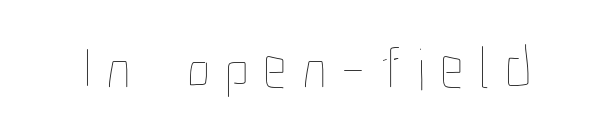
Q: Is the text bold? A: No.
Q: Is the text italic (slanted)? A: No, it is upright.
Q: Is the text underlined? A: No.
Q: Is the spacing between letters normal or unusually wide? A: Unusually wide.
Q: Width (condensed, normal, or wide)? A: Condensed.
Q: Stroke contrast? A: Low.
Q: x-height? A: Medium.
Q: Monospaced? A: No.
